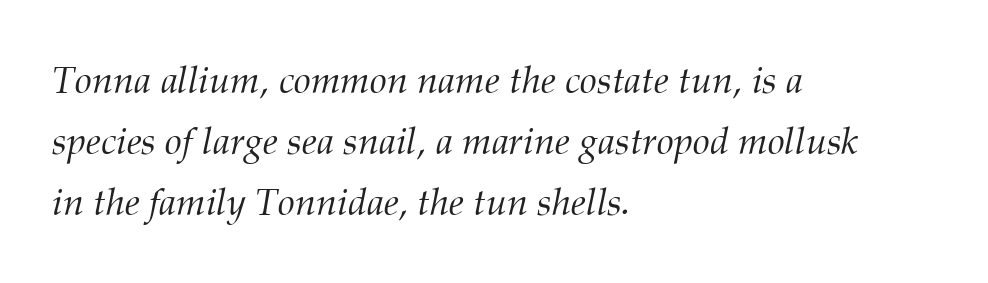
Q: Is the text bold? A: No.
Q: Is the text italic (slanted)? A: Yes, it leans right by about 12 degrees.
Q: Is the typeface a serif or a sans-serif typeface? A: Serif.
Q: Is the text underlined? A: No.
Q: How is the paragraph aligned? A: Left-aligned.
Q: Is the spacing between letters normal or unusually wide? A: Normal.
Q: Is the spacing between lines tight, normal or loose? A: Normal.
Q: Width (condensed, normal, or wide)? A: Normal.
Q: Stroke contrast? A: Medium.
Q: x-height? A: Medium.
Q: Monospaced? A: No.
